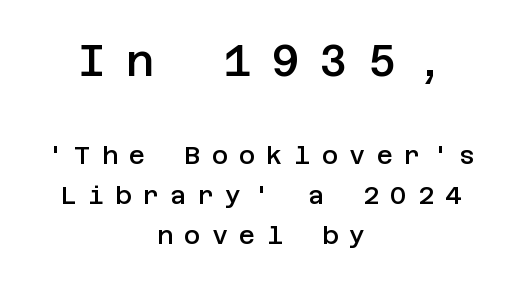
Q: Is the text bold? A: Semi-bold.
Q: Is the text italic (slanted)? A: No, it is upright.
Q: Is the typeface a serif or a sans-serif typeface? A: Sans-serif.
Q: Is the text underlined? A: No.
Q: How is the paragraph aligned? A: Centered.
Q: Is the spacing between letters normal or unusually wide? A: Unusually wide.
Q: Is the spacing between lines tight, normal or loose? A: Normal.
Q: Which block of text is set in a larger size, the first (top) or the second (bottom)? A: The first (top) one.
Q: Width (condensed, normal, or wide)? A: Normal.
Q: Stroke contrast? A: Low.
Q: x-height? A: Large.
